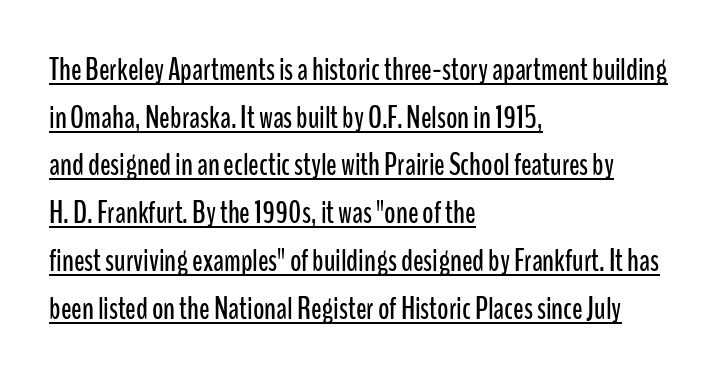
Stroke terminals: plain, sans-serif. Does a line run under the words? Yes, clearly. Successive baselines arrive at the customary interval. The passage shown is typed in a proportional face where columns would drift.
